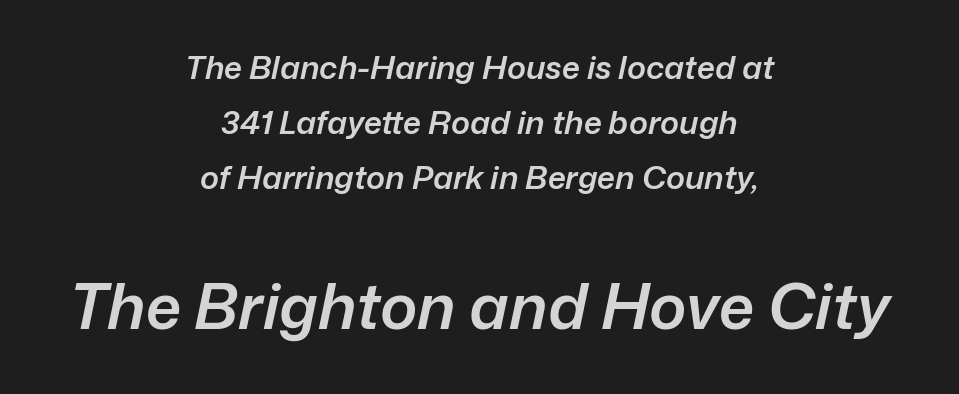
{"italic": "yes", "lean": "right", "slant_degrees": 12, "bold": "semi", "weight": "semibold", "width": "normal", "stroke_contrast": "low", "x_height": "medium", "monospaced": "no", "underline": "no", "align": "center", "line_spacing_ratio": 1.72, "letter_spacing": "normal", "letter_spacing_em": 0.0, "larger_block": "second", "size_ratio": 1.97, "glyph_px": 63}
